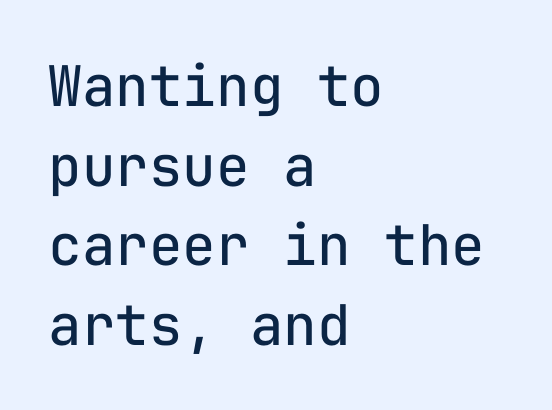
Descender tails drop into unmarked territory. Teacher's note: observe the even left margin — that is flush-left alignment. How are the letters spaced? Ordinarily, with no added tracking. The passage shown is typed in a monospace face where columns stay perfectly aligned. Nothing heavy about these letters — not bold at all. Observe the absence of serifs on each vertical stroke in this sample.
